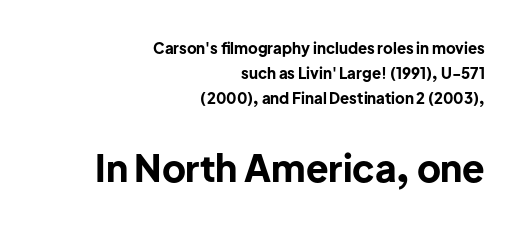
{"serif": "no", "italic": "no", "bold": "yes", "weight": "bold", "width": "normal", "stroke_contrast": "low", "x_height": "medium", "monospaced": "no", "underline": "no", "align": "right", "line_spacing": "normal", "line_spacing_ratio": 1.67, "letter_spacing": "normal", "letter_spacing_em": 0.0, "larger_block": "second", "size_ratio": 2.47, "glyph_px": 37}
